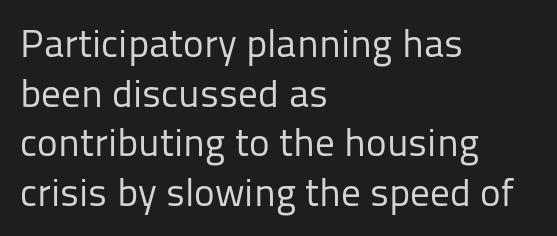
Q: Is the text bold? A: No.
Q: Is the text italic (slanted)? A: No, it is upright.
Q: Is the typeface a serif or a sans-serif typeface? A: Sans-serif.
Q: Is the text underlined? A: No.
Q: How is the paragraph aligned? A: Left-aligned.
Q: Is the spacing between letters normal or unusually wide? A: Normal.
Q: Is the spacing between lines tight, normal or loose? A: Normal.
Q: Width (condensed, normal, or wide)? A: Normal.
Q: Stroke contrast? A: Low.
Q: x-height? A: Medium.
Q: Monospaced? A: No.
